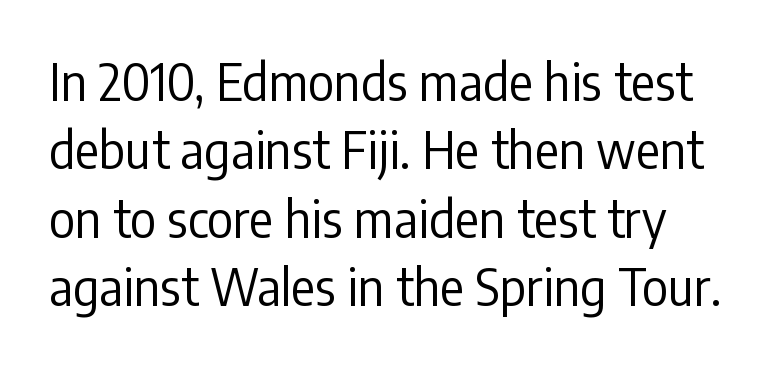
The passage shown is not bold in any degree. The horizontal fit of the characters is conventional and even. The glyphs in this specimen are sans serif. Looks like regular typesetting: each glyph gets only the width it needs. In terms of leading, this rendering sits right in the middle.
